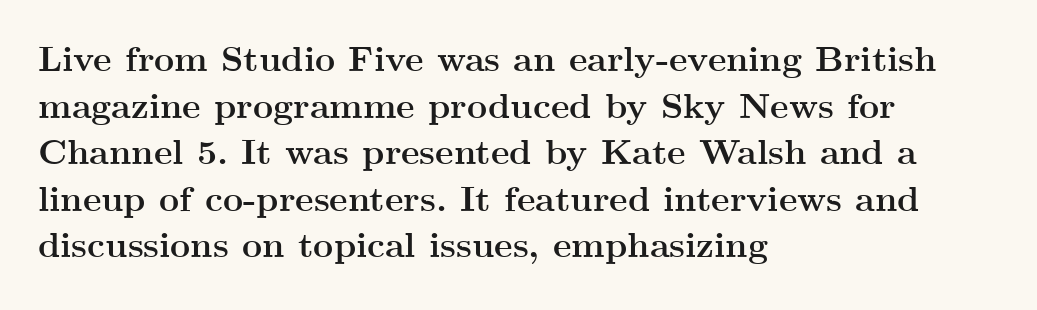
The image shows 35 px semibold, wide serif type, upright; set left-aligned, normal line spacing (1.33x), normal letter spacing, not underlined; medium stroke contrast and a small x-height.
